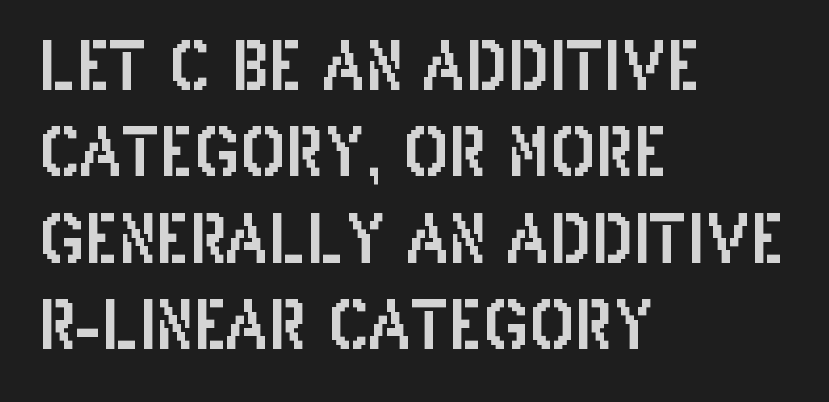
Q: Is the text italic (slanted)? A: No, it is upright.
Q: Is the typeface a serif or a sans-serif typeface? A: Sans-serif.
Q: Is the text underlined? A: No.
Q: How is the paragraph aligned? A: Left-aligned.
Q: Is the spacing between letters normal or unusually wide? A: Normal.
Q: Is the spacing between lines tight, normal or loose? A: Normal.
Q: Width (condensed, normal, or wide)? A: Condensed.
Q: Stroke contrast? A: Low.
Q: x-height? A: Large.
Q: Monospaced? A: No.
